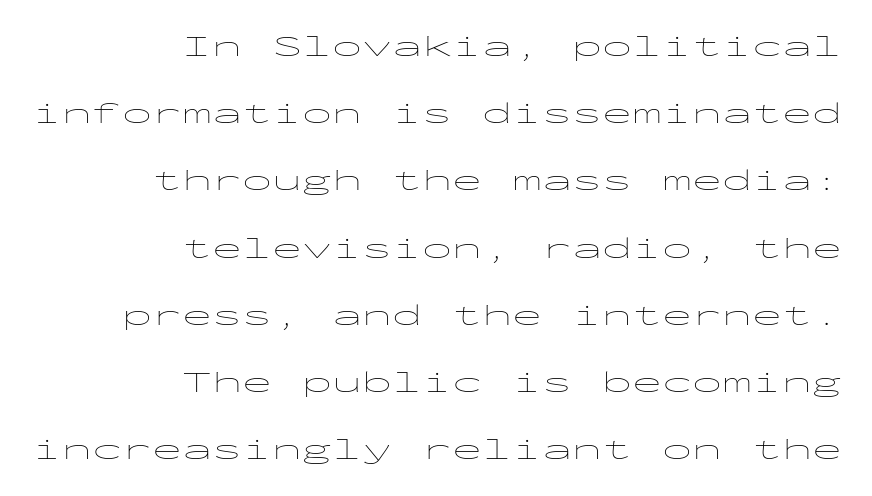
These lines are rendered in a fixed-pitch font. Stems here are at most as thick as an everyday book face. When letters stand straight like this, we call the style roman or upright. Honestly, the rows look like they've been pulled way apart.
